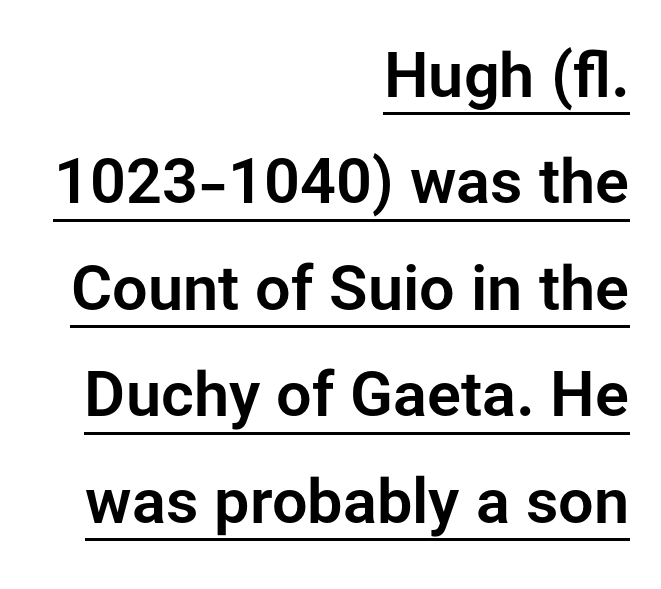
The image shows 63 px sans-serif type, upright; set right-aligned, normal line spacing (1.69x), normal letter spacing, underlined; low stroke contrast and a medium x-height.
